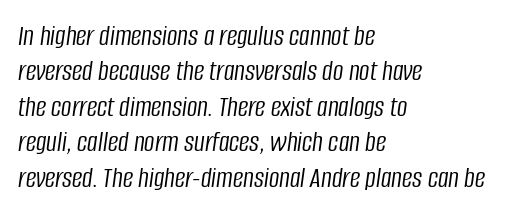
{"italic": "yes", "lean": "right", "slant_degrees": 8, "bold": "no", "weight": "light", "width": "condensed", "stroke_contrast": "low", "x_height": "large", "monospaced": "no", "underline": "no", "align": "left", "line_spacing_ratio": 1.22, "letter_spacing": "normal", "letter_spacing_em": 0.0, "glyph_px": 29}
